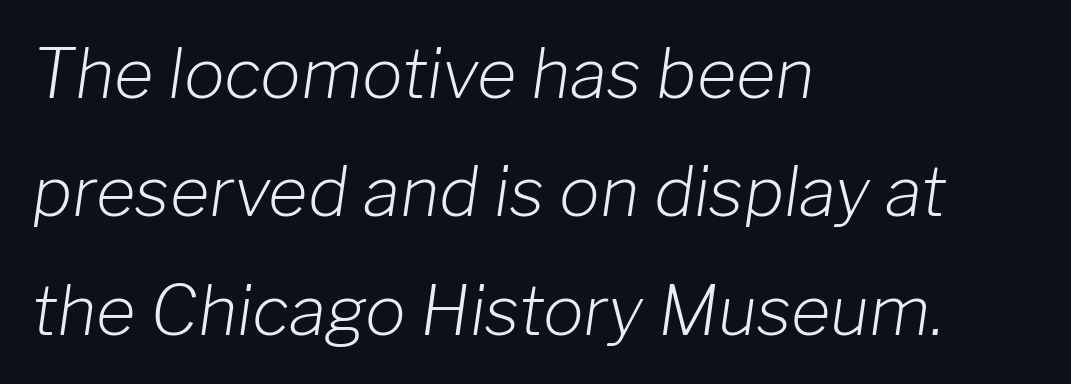
The image shows 68 px light type, italic (leaning right); set left-aligned, line spacing 1.74x, normal letter spacing, not underlined; low stroke contrast and a medium x-height.
